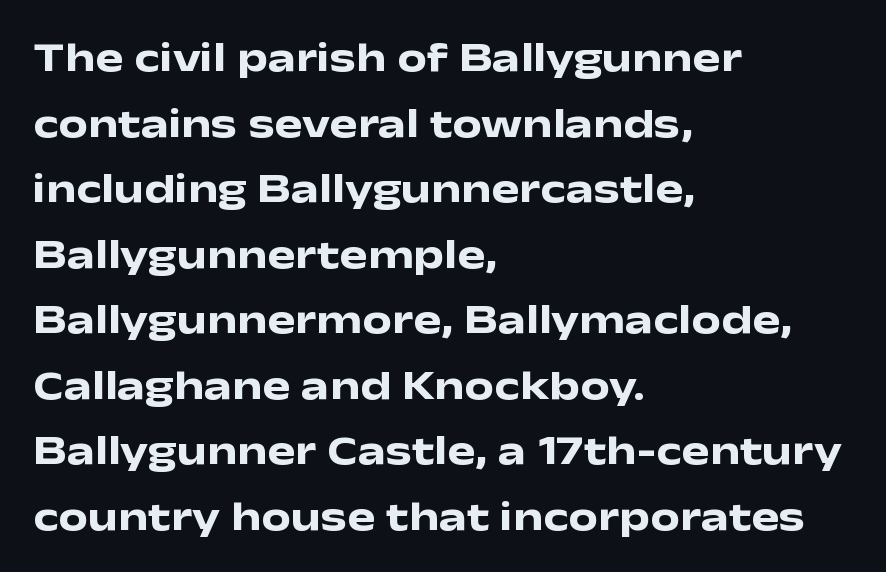
{"serif": "no", "italic": "no", "bold": "yes", "weight": "heavy", "width": "wide", "stroke_contrast": "low", "x_height": "medium", "monospaced": "no", "underline": "no", "align": "left", "line_spacing": "normal", "line_spacing_ratio": 1.56, "letter_spacing": "normal", "letter_spacing_em": 0.0, "glyph_px": 42}
